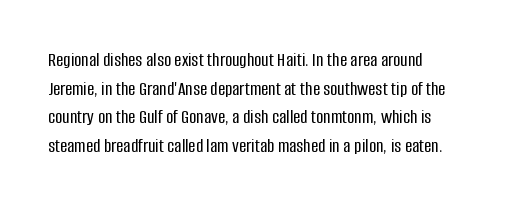
Each new line begins a customary step beneath the previous one. A bare baseline throughout the passage. You could call the tracking neutral — neither tight nor loose. This sample uses an upright cut, with every glyph sitting square on the baseline.
